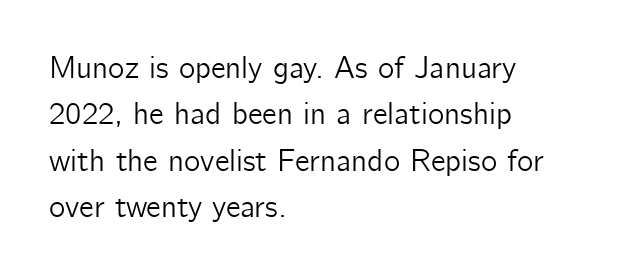
The image shows 31 px sans-serif type, upright; set left-aligned, normal line spacing (1.5x), normal letter spacing, not underlined; low stroke contrast and a medium x-height.
